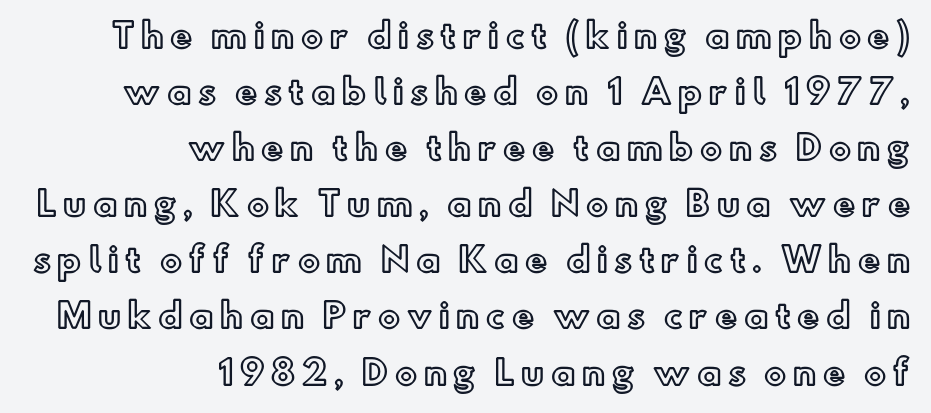
The image shows 33 px text type, upright; set right-aligned, normal line spacing (1.7x), unusually wide letter spacing (+0.2 em), not underlined; a small x-height.
